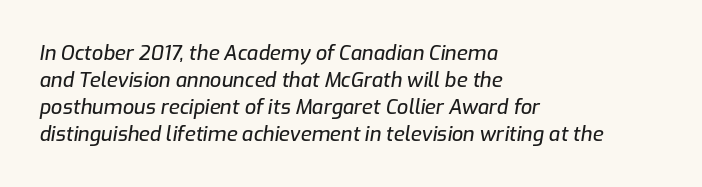
The image shows 20 px text type, italic (leaning right); set left-aligned, normal line spacing (1.35x), normal letter spacing, not underlined.
